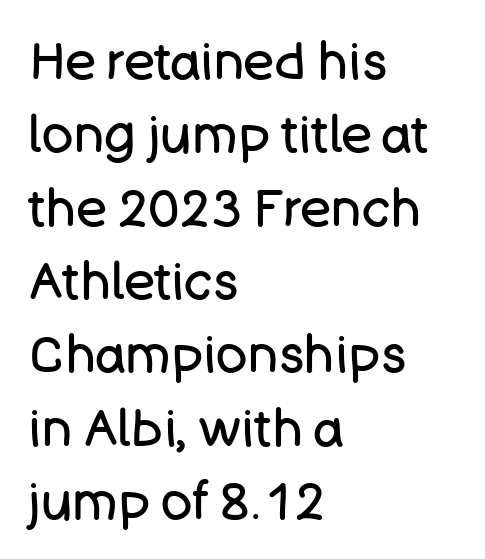
{"serif": "no", "italic": "no", "bold": "no", "weight": "regular", "width": "normal", "stroke_contrast": "low", "x_height": "large", "monospaced": "no", "underline": "no", "align": "left", "line_spacing": "normal", "line_spacing_ratio": 1.41, "letter_spacing": "normal", "letter_spacing_em": 0.0, "glyph_px": 52}
